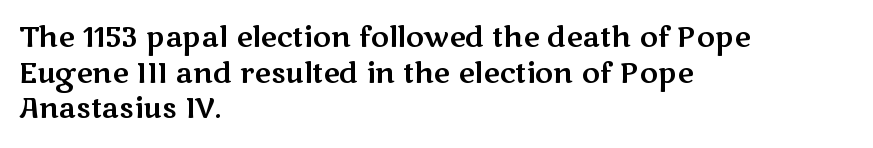
This is roman type, the default non-slanted kind. Inter-character spacing is left at the font's built-in metrics. The rag falls on the right side of this text block. Think of a printed novel: that variable character pitch is what you see here.
